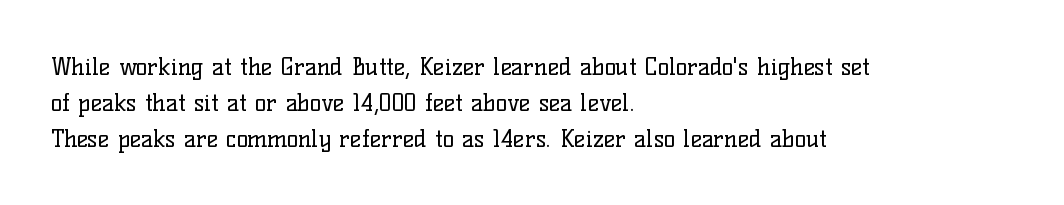
Default kerning and tracking; the words read as compact shapes. Tall strokes in this sample are plumb rather than angled. This rendering uses left alignment, leaving the right contour irregular. Students, observe: this is what conventionally led text looks like. Each stroke keeps to a modest, everyday thickness or less. Honestly, there is no underline to notice here at all.
